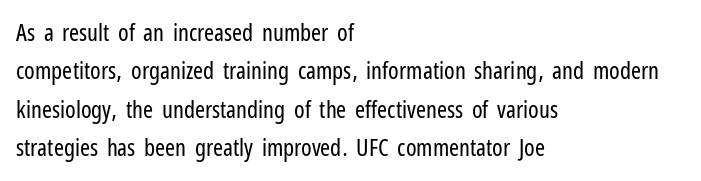
Plain, unruled lines of type. No heavy texture on the line: the type isn't bold. Look at the tracking — it's just the regular setting, nothing added. The axis of the letterforms is exactly vertical. The rows are spaced the way most documents space them.
